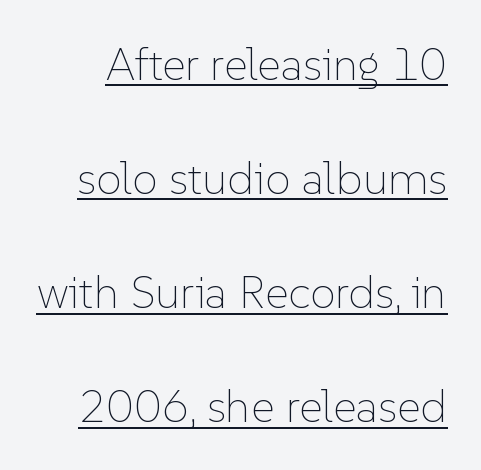
The image shows 46 px thin type, upright; set loose line spacing (2.48x), normal letter spacing, underlined; low stroke contrast and a medium x-height.
